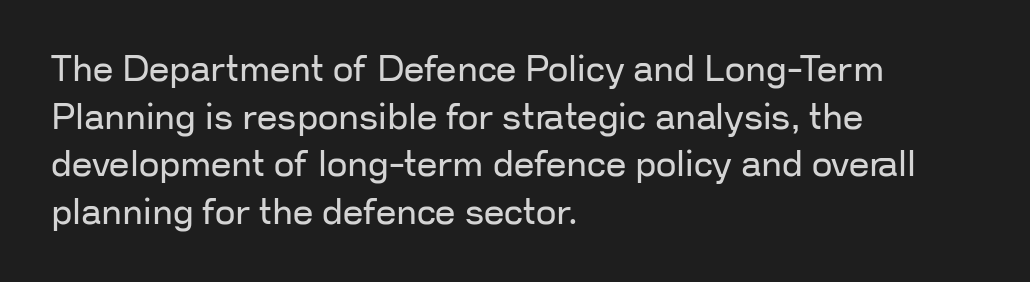
The image shows 36 px regular-weight sans-serif type, upright; set left-aligned, normal line spacing (1.32x), normal letter spacing, not underlined; low stroke contrast and a medium x-height.
